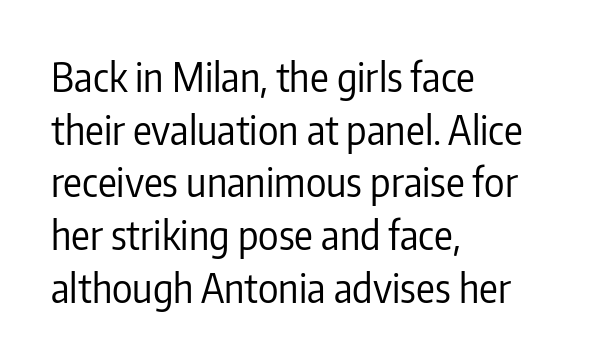
The image shows 39 px regular-weight, condensed sans-serif type, upright; set left-aligned, normal line spacing (1.35x), normal letter spacing, not underlined; low stroke contrast and a medium x-height.
